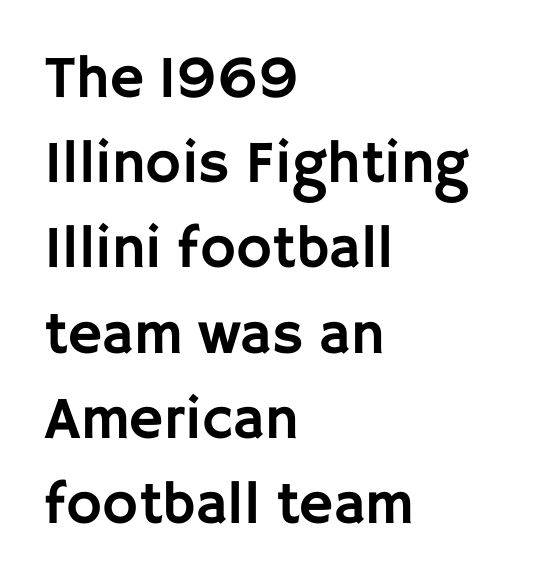
The image shows 60 px sans-serif type, upright; set left-aligned, normal line spacing (1.42x), normal letter spacing, not underlined; low stroke contrast and a large x-height.
